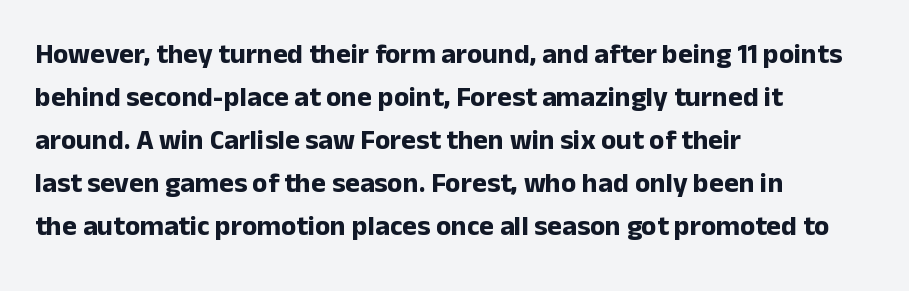
The image shows 28 px bold sans-serif type, upright; set left-aligned, normal line spacing (1.54x), normal letter spacing, not underlined; low stroke contrast and a medium x-height.
